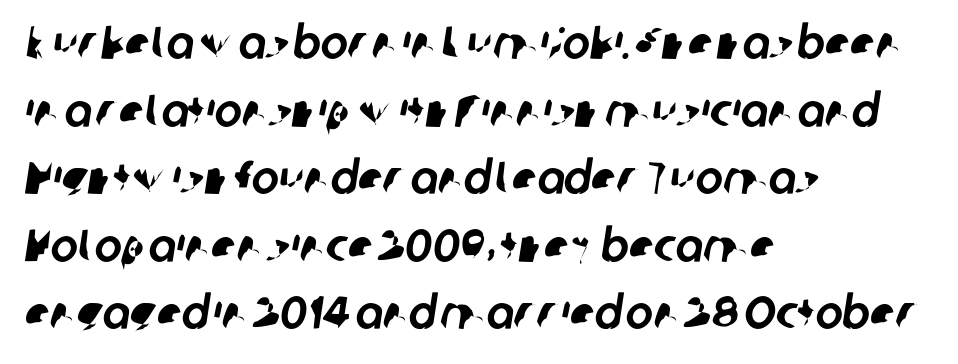
The image shows 46 px sans-serif type; set left-aligned, normal line spacing (1.47x), normal letter spacing, not underlined; low stroke contrast and a medium x-height.
